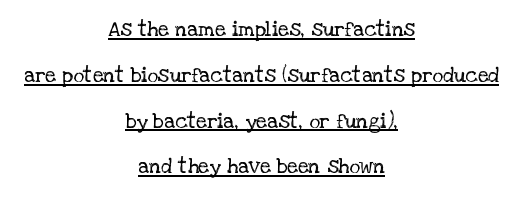
The image shows 21 px text type, upright; set centered, loose line spacing (2.18x), normal letter spacing, underlined.
